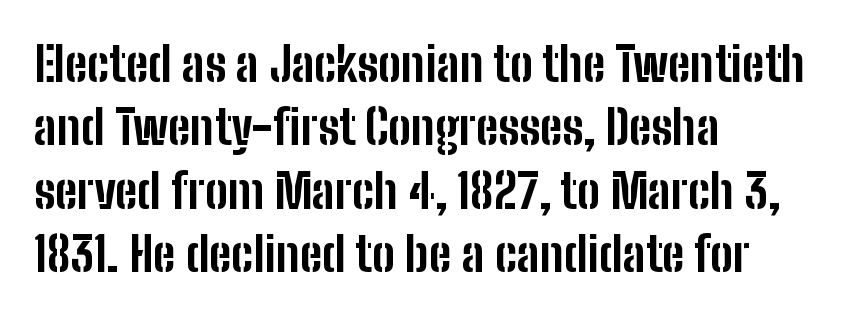
The image shows 48 px bold, condensed sans-serif type, upright; set left-aligned, normal line spacing (1.32x), normal letter spacing, not underlined; low stroke contrast and a medium x-height.
